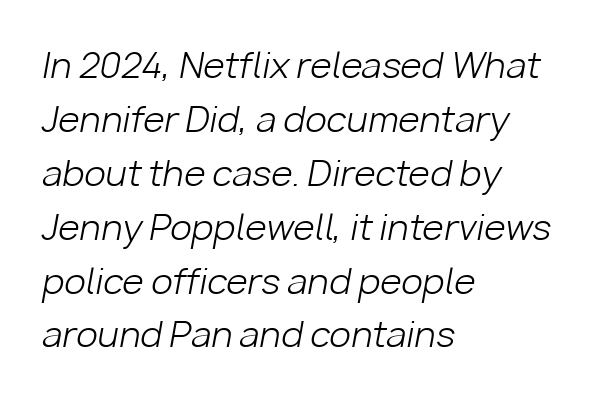
The lettering tilts uniformly, giving the passage an italic look. This rendering uses left alignment, leaving the right contour irregular. Each row of text sits above clean, open space. The passage shown stacks its lines at a standard gap. The rendering uses natural spacing where letterforms have individual widths.
